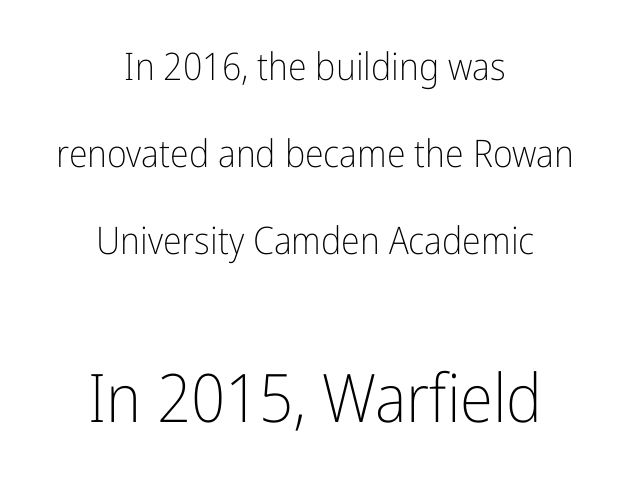
The image shows 67 px light, condensed sans-serif type, upright; set centered, loose line spacing (2.29x), normal letter spacing, not underlined; the second (bottom) block is 1.76x larger; low stroke contrast and a medium x-height.
